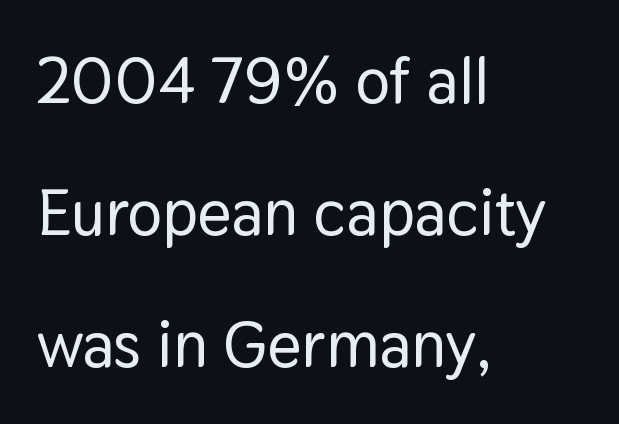
The typesetter chose a ragged-right arrangement here. This sample uses a sans-serif face. Decoration check: the copy has no underline. A typesetter would call this proportional, since set widths differ per character.
